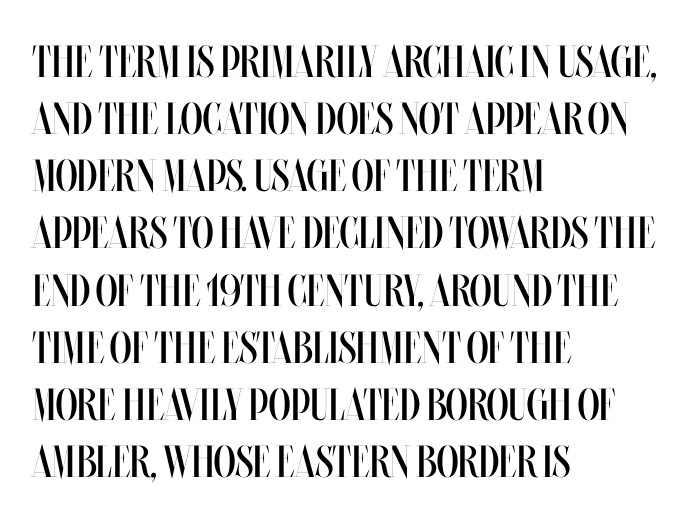
The image shows 45 px regular-weight, condensed type, upright; set left-aligned, normal line spacing (1.27x), normal letter spacing, not underlined; medium stroke contrast and a large x-height.
